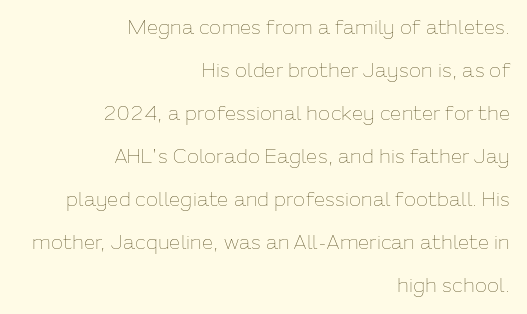
Ascenders rise straight up at ninety degrees. A typesetter would call this leading open, well beyond the default. Has an underline been added? It has not. Leftover space on each line is placed entirely before the opening word. The strokes are not fattened; the text isn't bold. There is no visible air inserted between adjacent glyphs.
